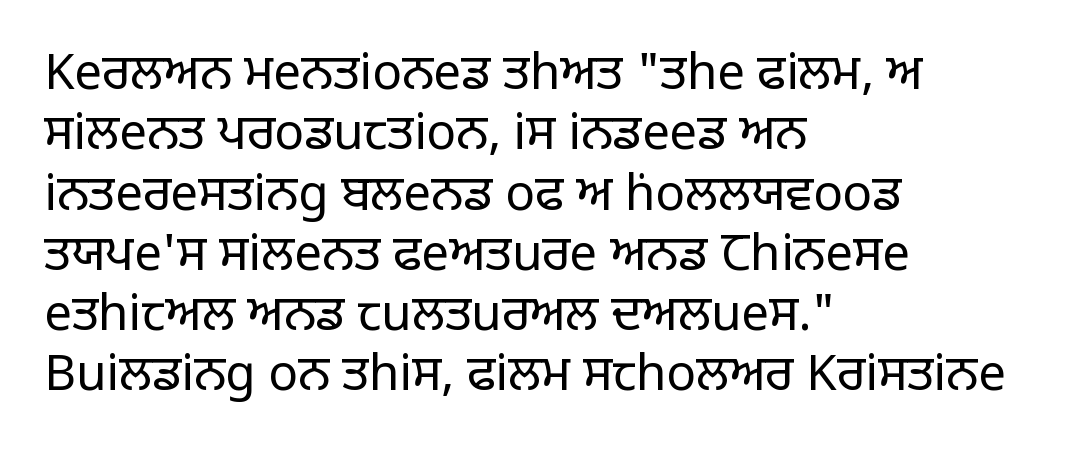
Q: Is the text bold? A: No.
Q: Is the text italic (slanted)? A: No, it is upright.
Q: Is the typeface a serif or a sans-serif typeface? A: Sans-serif.
Q: Is the text underlined? A: No.
Q: How is the paragraph aligned? A: Left-aligned.
Q: Is the spacing between letters normal or unusually wide? A: Normal.
Q: Width (condensed, normal, or wide)? A: Normal.
Q: Stroke contrast? A: Low.
Q: x-height? A: Large.
Q: Monospaced? A: No.
